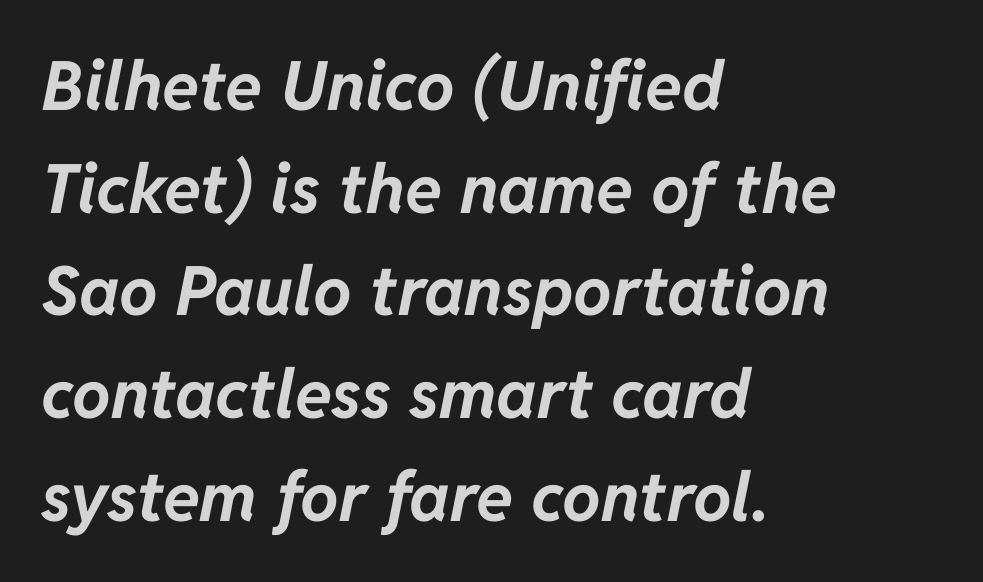
{"italic": "yes", "lean": "right", "slant_degrees": 11, "bold": "yes", "weight": "bold", "width": "normal", "stroke_contrast": "low", "x_height": "medium", "monospaced": "no", "underline": "no", "align": "left", "line_spacing": "normal", "line_spacing_ratio": 1.51, "letter_spacing": "normal", "letter_spacing_em": 0.0, "glyph_px": 68}
